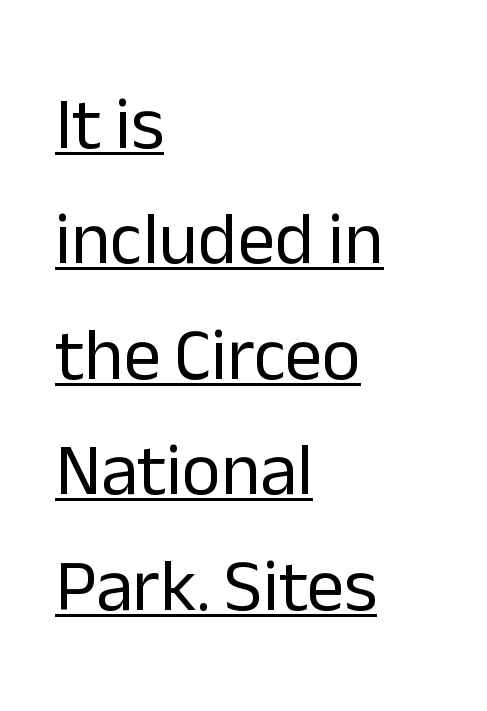
The image shows 74 px regular-weight sans-serif type, upright; set left-aligned, normal line spacing (1.56x), normal letter spacing, underlined; low stroke contrast and a medium x-height.
